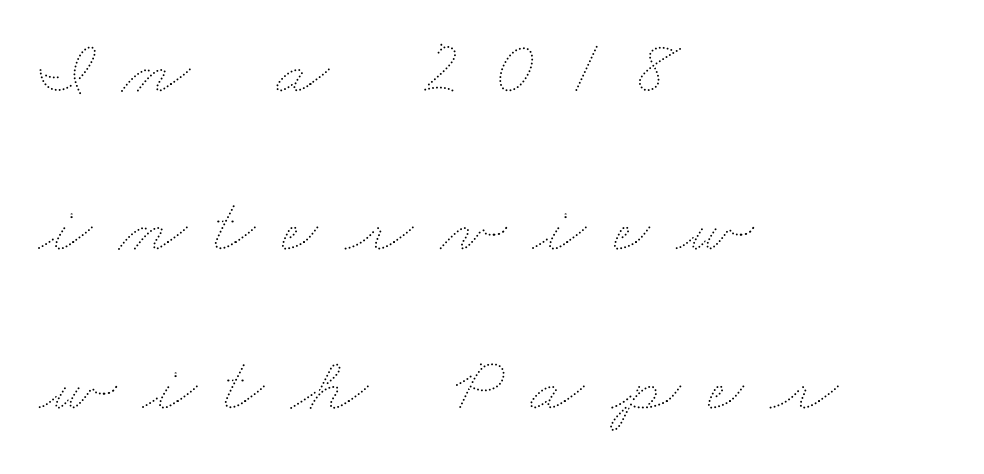
Looks like regular typesetting: each glyph gets only the width it needs. Letter spacing: wide. Reading down the block, your eye returns to a fixed left position each line. Rule under the text: the space is simply empty.
